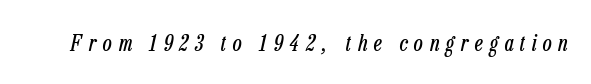
The image shows 22 px text type, italic (leaning right); set unusually wide letter spacing (+0.3 em), not underlined.
